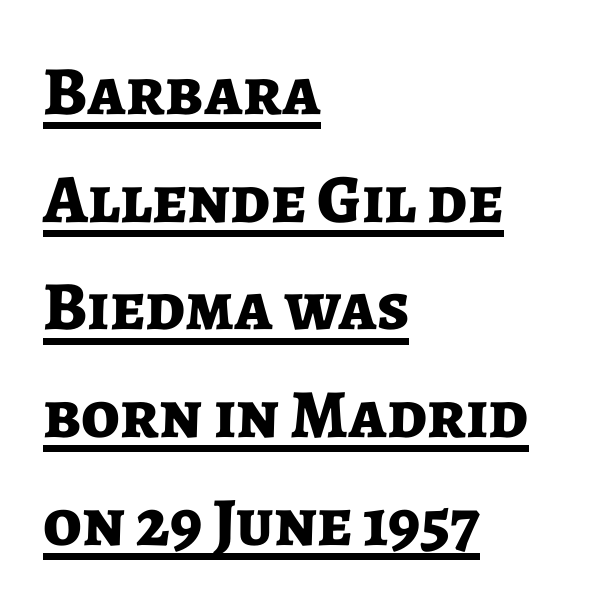
Q: Is the text bold? A: Yes.
Q: Is the text italic (slanted)? A: No, it is upright.
Q: Is the typeface a serif or a sans-serif typeface? A: Sans-serif.
Q: Is the text underlined? A: Yes.
Q: How is the paragraph aligned? A: Left-aligned.
Q: Is the spacing between letters normal or unusually wide? A: Normal.
Q: Is the spacing between lines tight, normal or loose? A: Normal.
Q: Width (condensed, normal, or wide)? A: Normal.
Q: Stroke contrast? A: Low.
Q: x-height? A: Medium.
Q: Monospaced? A: No.
